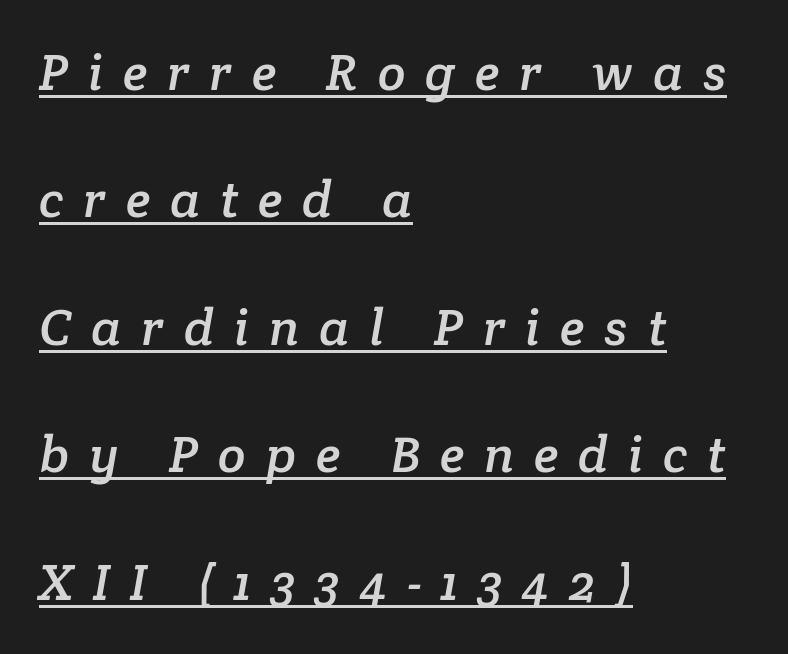
The image shows 51 px serif type; set left-aligned, loose line spacing (2.5x), unusually wide letter spacing (+0.39 em), underlined; low stroke contrast and a medium x-height.
